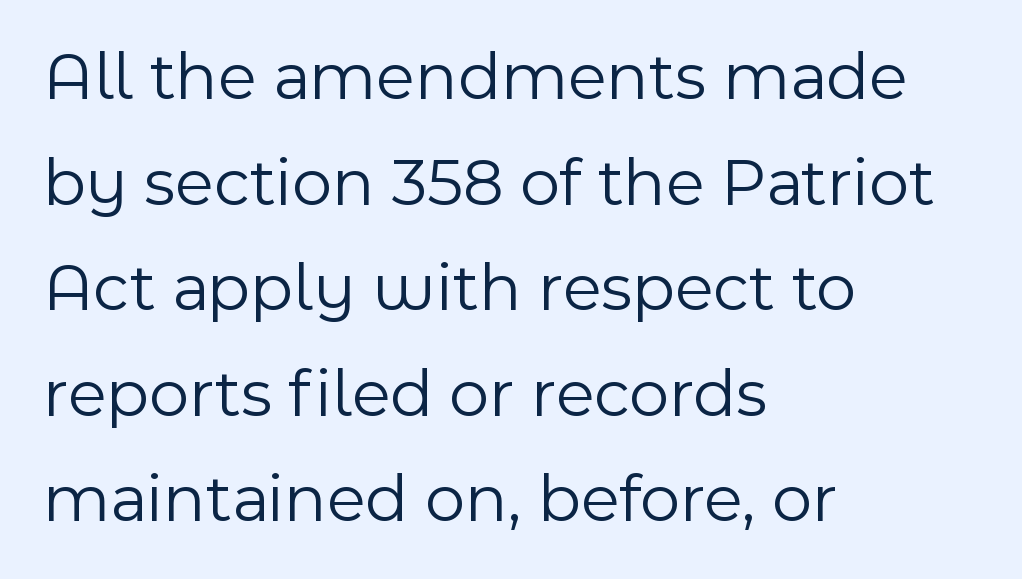
The image shows 69 px light sans-serif type, upright; set left-aligned, normal line spacing (1.53x), normal letter spacing, not underlined; a medium x-height.
